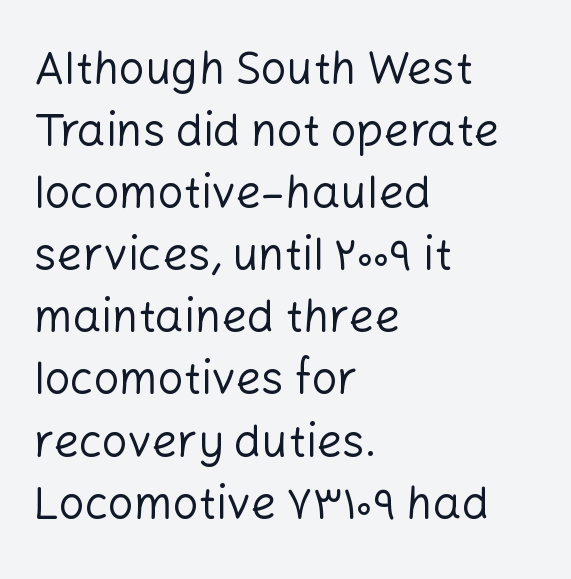
{"serif": "no", "italic": "no", "bold": "no", "weight": "regular", "width": "normal", "stroke_contrast": "low", "x_height": "medium", "monospaced": "no", "underline": "no", "align": "left", "line_spacing": "normal", "line_spacing_ratio": 1.38, "letter_spacing": "normal", "letter_spacing_em": 0.0, "glyph_px": 45}
